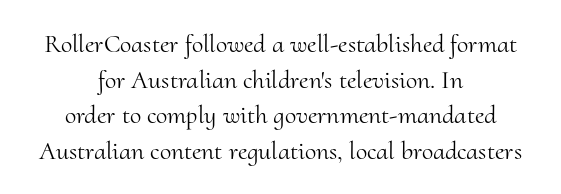
Just letters on the line, the space beneath them empty. Every stem runs plumb, perpendicular to the baseline. The strokes are not fattened; the text isn't bold. Every row of glyphs is offset so its center matches the block's center. Evenly set lines give the paragraph a standard silhouette. The rendering keeps characters at their native spacing.
